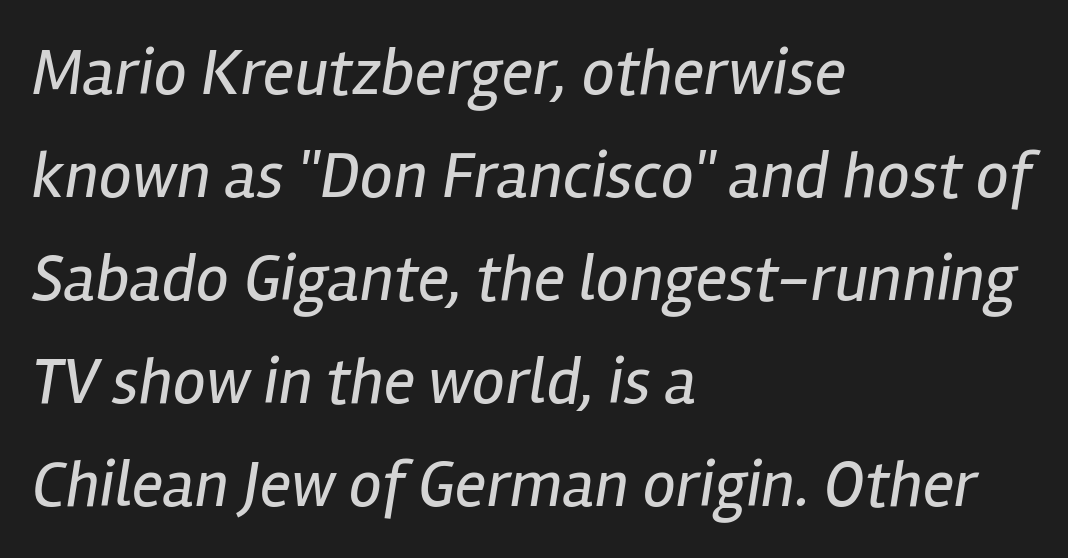
{"italic": "yes", "lean": "right", "slant_degrees": 12, "bold": "no", "weight": "regular", "width": "condensed", "stroke_contrast": "low", "x_height": "medium", "monospaced": "no", "underline": "no", "align": "left", "line_spacing": "normal", "line_spacing_ratio": 1.56, "letter_spacing": "normal", "letter_spacing_em": 0.0, "glyph_px": 66}
